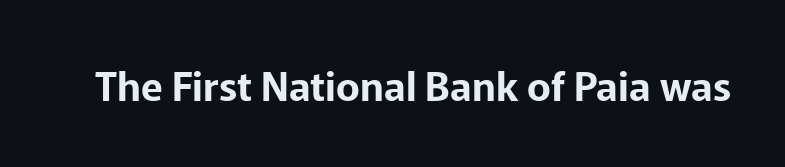
Q: Is the text italic (slanted)? A: No, it is upright.
Q: Is the typeface a serif or a sans-serif typeface? A: Sans-serif.
Q: Is the text underlined? A: No.
Q: Is the spacing between letters normal or unusually wide? A: Normal.
Q: Width (condensed, normal, or wide)? A: Normal.
Q: Stroke contrast? A: Low.
Q: x-height? A: Medium.
Q: Monospaced? A: No.
